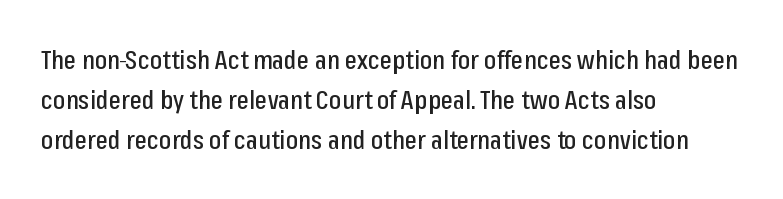
{"italic": "no", "underline": "no", "align": "left", "line_spacing": "normal", "line_spacing_ratio": 1.54, "letter_spacing": "normal", "letter_spacing_em": 0.0, "glyph_px": 26}
